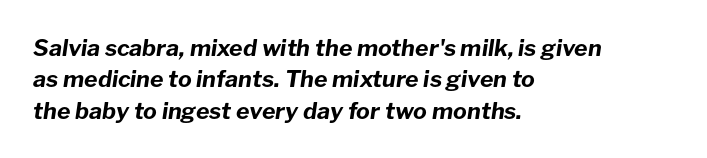
Q: Is the text bold? A: Yes.
Q: Is the text italic (slanted)? A: Yes, it leans right by about 8 degrees.
Q: Is the text underlined? A: No.
Q: How is the paragraph aligned? A: Left-aligned.
Q: Is the spacing between letters normal or unusually wide? A: Normal.
Q: Is the spacing between lines tight, normal or loose? A: Normal.
